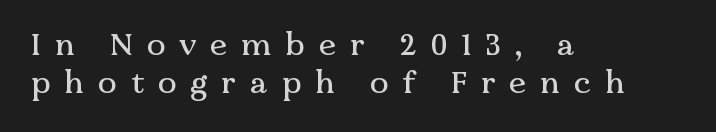
The image shows 31 px serif type, upright; set left-aligned, line spacing 1.22x, unusually wide letter spacing (+0.45 em), not underlined; medium stroke contrast and a medium x-height.
